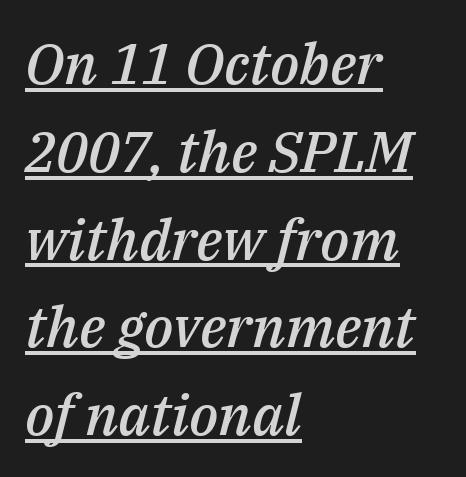
The image shows 57 px semibold type, italic (leaning right); set left-aligned, normal line spacing (1.54x), normal letter spacing, underlined; medium stroke contrast and a medium x-height.
